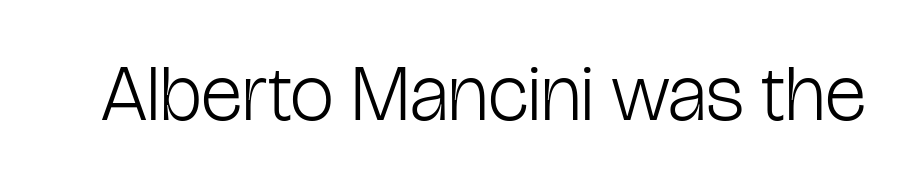
The image shows 79 px light, condensed sans-serif type, upright; set normal letter spacing, not underlined; low stroke contrast and a medium x-height.
